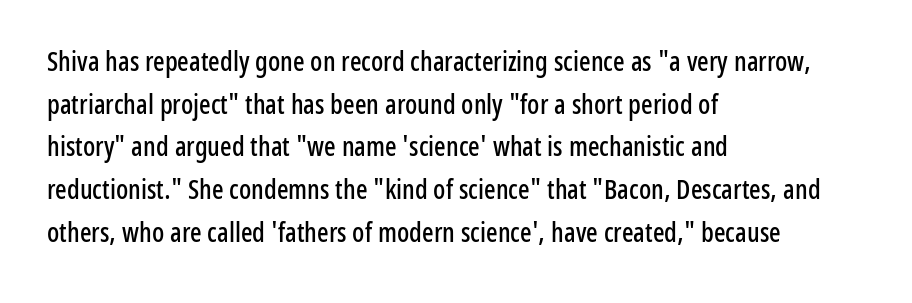
The words here are not underlined. Upright lettering throughout. This rendering leaves character spacing at its baseline value. These lines stack with their left ends in a neat column. Vertical spacing — default.
